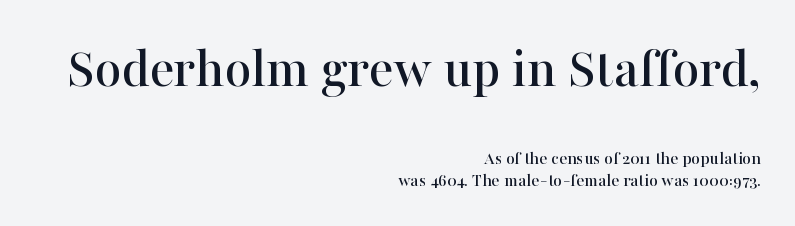
Q: Is the text italic (slanted)? A: No, it is upright.
Q: Is the typeface a serif or a sans-serif typeface? A: Serif.
Q: Is the text underlined? A: No.
Q: How is the paragraph aligned? A: Right-aligned.
Q: Is the spacing between letters normal or unusually wide? A: Normal.
Q: Is the spacing between lines tight, normal or loose? A: Tight.
Q: Which block of text is set in a larger size, the first (top) or the second (bottom)? A: The first (top) one.
Q: Width (condensed, normal, or wide)? A: Normal.
Q: Stroke contrast? A: High.
Q: x-height? A: Medium.
Q: Monospaced? A: No.
